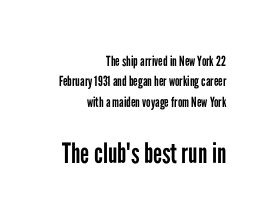
{"serif": "no", "italic": "no", "bold": "no", "weight": "regular", "width": "condensed", "stroke_contrast": "low", "x_height": "medium", "monospaced": "no", "underline": "no", "align": "right", "line_spacing": "normal", "line_spacing_ratio": 1.46, "letter_spacing": "normal", "letter_spacing_em": 0.0, "larger_block": "second", "size_ratio": 2.0, "glyph_px": 28}
